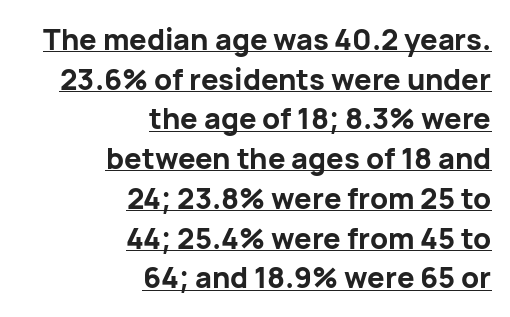
A typographer would call this underscored text. Observe the absence of serifs on each vertical stroke in this sample. Reading down the block, your eye finds every line finishing at a fixed right position. This sample has the flowing, uneven cadence of proportional lettering. These lines keep a tight, regular rhythm from letter to letter.
